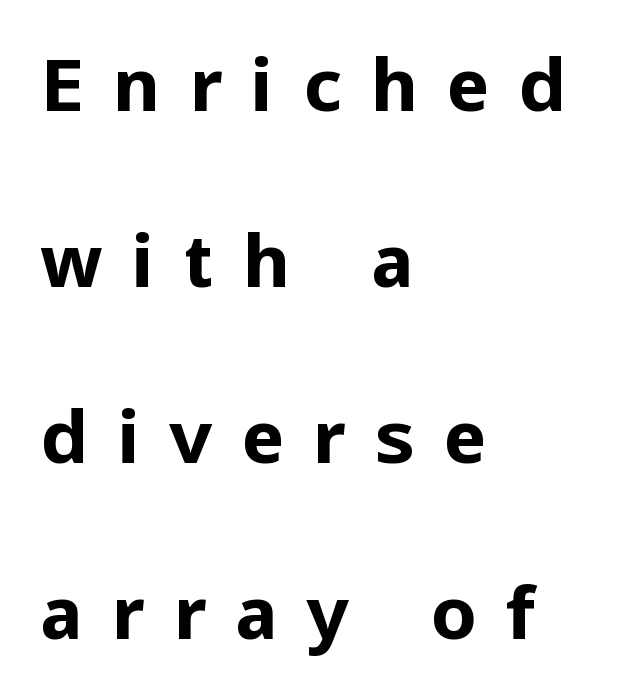
The image shows 73 px bold sans-serif type, upright; set left-aligned, loose line spacing (2.41x), unusually wide letter spacing (+0.39 em), not underlined; low stroke contrast and a medium x-height.
